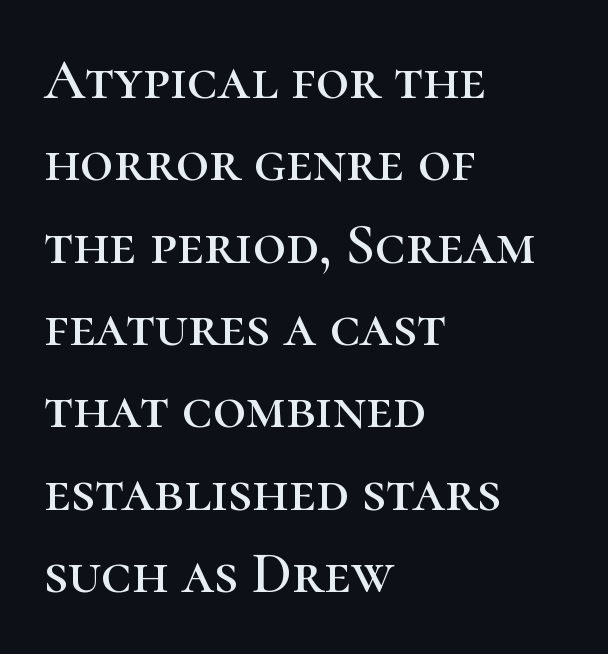
{"serif": "yes", "italic": "no", "width": "normal", "stroke_contrast": "high", "x_height": "medium", "monospaced": "no", "underline": "no", "align": "left", "line_spacing": "normal", "line_spacing_ratio": 1.42, "letter_spacing": "normal", "letter_spacing_em": 0.0, "glyph_px": 58}
